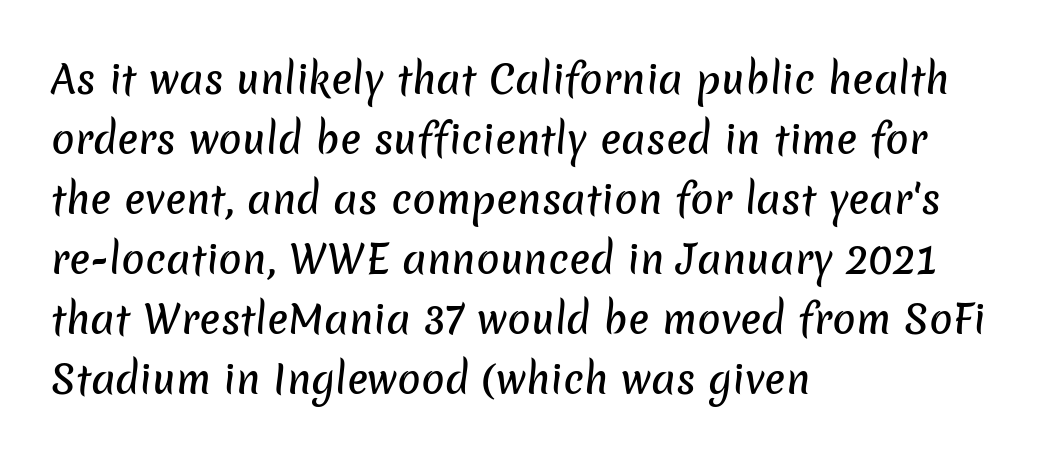
{"serif": "no", "width": "normal", "stroke_contrast": "low", "x_height": "medium", "monospaced": "no", "underline": "no", "align": "left", "line_spacing": "normal", "line_spacing_ratio": 1.54, "letter_spacing": "normal", "letter_spacing_em": 0.0, "glyph_px": 39}
